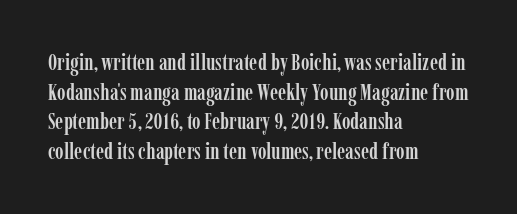
Q: Is the text italic (slanted)? A: No, it is upright.
Q: Is the text underlined? A: No.
Q: How is the paragraph aligned? A: Left-aligned.
Q: Is the spacing between letters normal or unusually wide? A: Normal.
Q: Is the spacing between lines tight, normal or loose? A: Normal.
